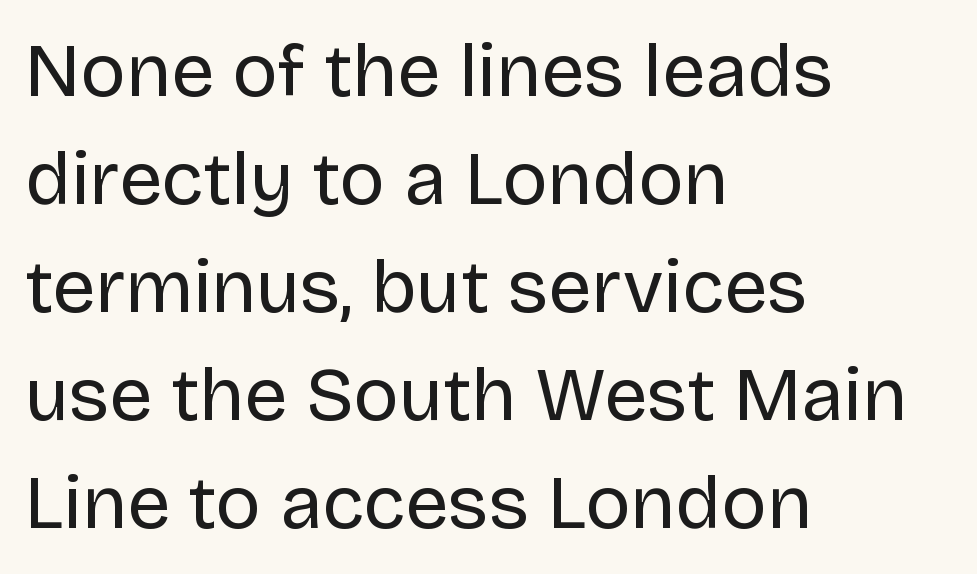
{"serif": "no", "italic": "no", "bold": "no", "weight": "regular", "width": "normal", "stroke_contrast": "low", "x_height": "large", "monospaced": "no", "underline": "no", "align": "left", "line_spacing": "normal", "line_spacing_ratio": 1.42, "letter_spacing": "normal", "letter_spacing_em": 0.0, "glyph_px": 76}
